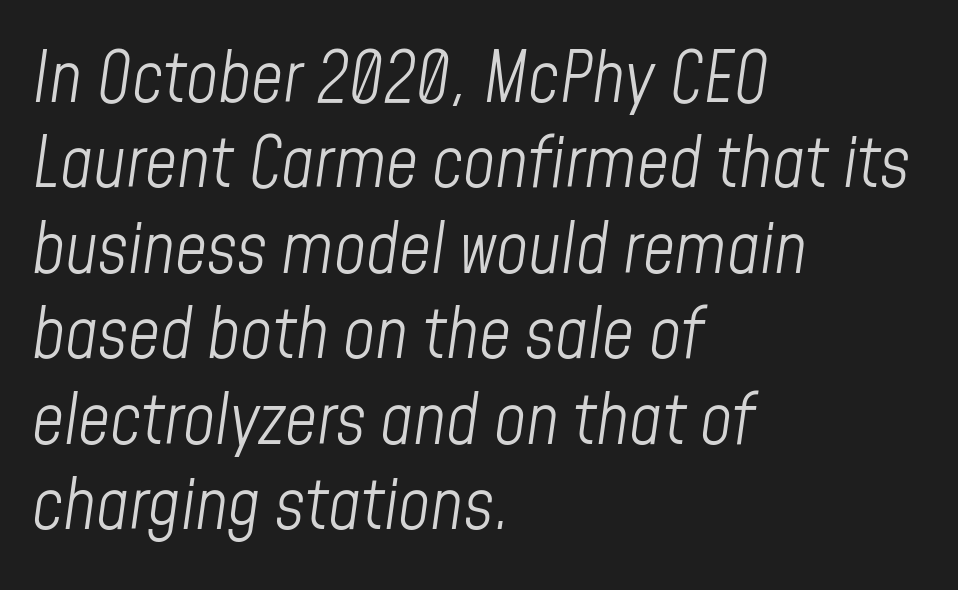
Q: Is the text bold? A: No.
Q: Is the text italic (slanted)? A: Yes, it leans right by about 8 degrees.
Q: Is the text underlined? A: No.
Q: How is the paragraph aligned? A: Left-aligned.
Q: Is the spacing between letters normal or unusually wide? A: Normal.
Q: Width (condensed, normal, or wide)? A: Condensed.
Q: Stroke contrast? A: Low.
Q: x-height? A: Medium.
Q: Monospaced? A: No.
